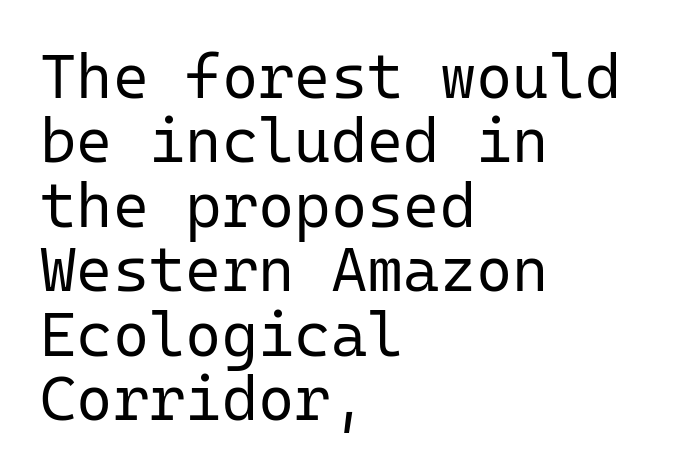
The rendering anchors every line to the left-hand side. Stems here are at most as thick as an everyday book face. This is the regular roman posture of the typeface. Regarding serifs, this sample does without them.
